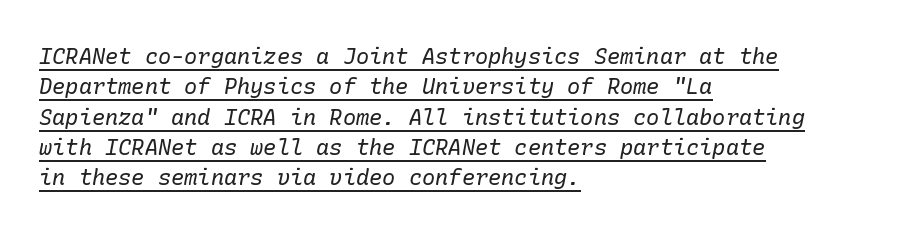
Q: Is the text bold? A: No.
Q: Is the text italic (slanted)? A: Yes, it leans right by about 10 degrees.
Q: Is the text underlined? A: Yes.
Q: How is the paragraph aligned? A: Left-aligned.
Q: Is the spacing between letters normal or unusually wide? A: Normal.
Q: Is the spacing between lines tight, normal or loose? A: Normal.
